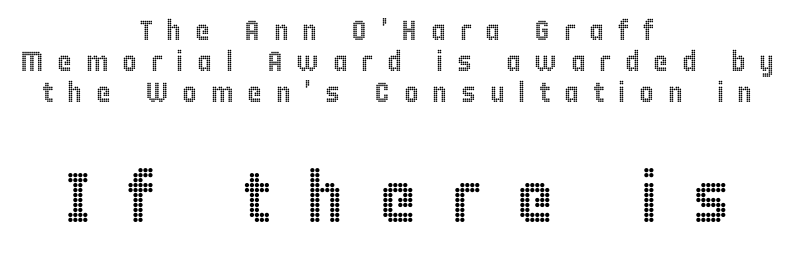
Q: Is the text italic (slanted)? A: No, it is upright.
Q: Is the text underlined? A: No.
Q: How is the paragraph aligned? A: Centered.
Q: Is the spacing between letters normal or unusually wide? A: Unusually wide.
Q: Is the spacing between lines tight, normal or loose? A: Tight.
Q: Which block of text is set in a larger size, the first (top) or the second (bottom)? A: The second (bottom) one.
Q: Width (condensed, normal, or wide)? A: Condensed.
Q: x-height? A: Large.
Q: Monospaced? A: No.
